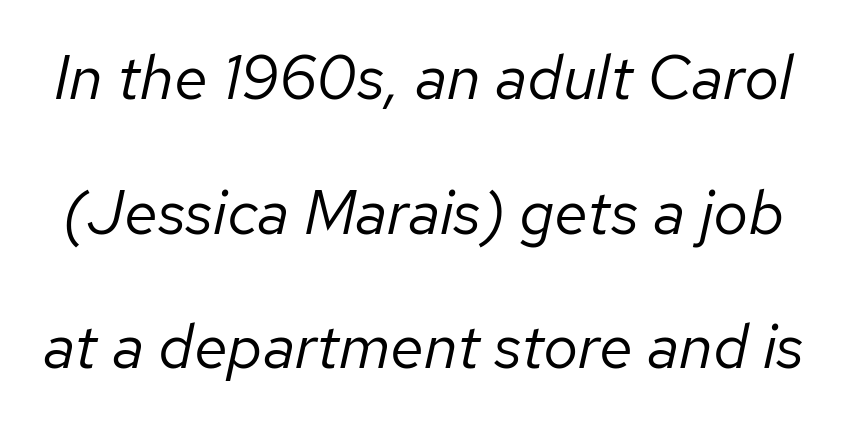
Proportional: the letters do not fall into vertical columns. Unmarked baselines from the first word to the last. Each word holds together tightly as a unit, with standard inter-letter gaps. Is this a heavy cut? Hardly; it is regular or lighter.
